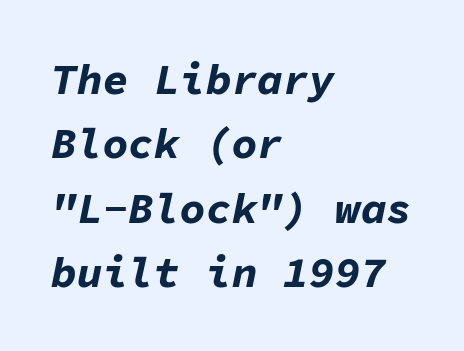
The image shows 43 px bold type, italic (leaning right), monospaced; set left-aligned, normal line spacing (1.5x), normal letter spacing, not underlined; low stroke contrast and a medium x-height.
